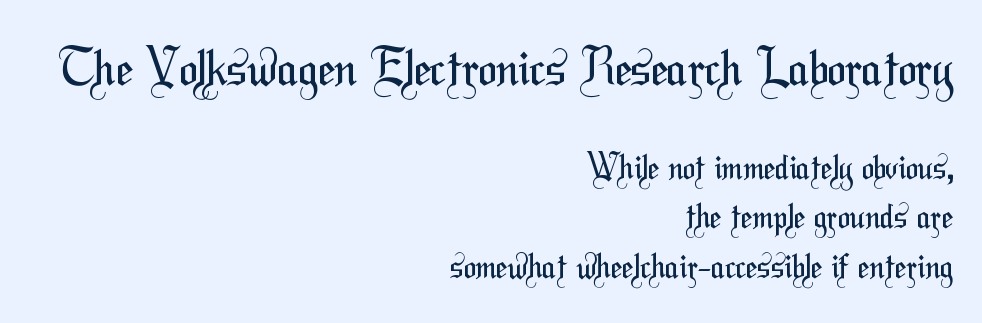
Q: Is the text bold? A: No.
Q: Is the typeface a serif or a sans-serif typeface? A: Sans-serif.
Q: Is the text underlined? A: No.
Q: How is the paragraph aligned? A: Right-aligned.
Q: Is the spacing between letters normal or unusually wide? A: Normal.
Q: Is the spacing between lines tight, normal or loose? A: Normal.
Q: Which block of text is set in a larger size, the first (top) or the second (bottom)? A: The first (top) one.
Q: Width (condensed, normal, or wide)? A: Condensed.
Q: Stroke contrast? A: Medium.
Q: x-height? A: Medium.
Q: Monospaced? A: No.
